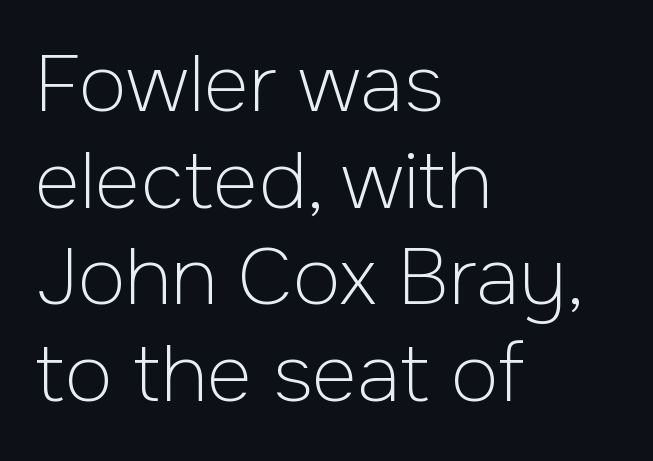
The letters advance in unequal steps, a hallmark of proportional type. The font's upright variant was chosen for this text. Letter spacing: default. The typesetting does not lean heavy: it is not bold. Compared with a centered layout, this one pins lines to the left instead.
